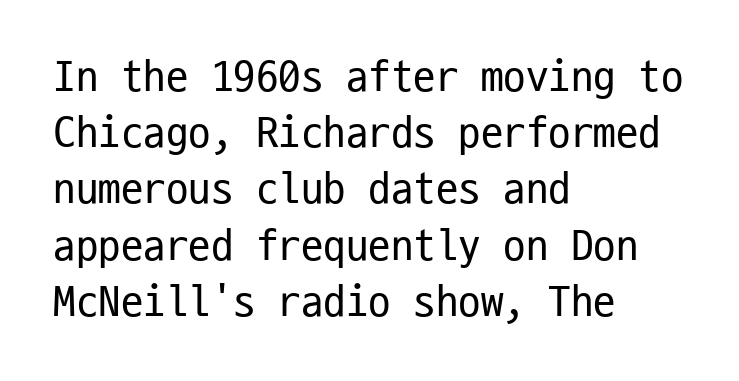
Q: Is the text bold? A: No.
Q: Is the text italic (slanted)? A: No, it is upright.
Q: Is the typeface a serif or a sans-serif typeface? A: Sans-serif.
Q: Is the text underlined? A: No.
Q: How is the paragraph aligned? A: Left-aligned.
Q: Is the spacing between letters normal or unusually wide? A: Normal.
Q: Is the spacing between lines tight, normal or loose? A: Normal.
Q: Width (condensed, normal, or wide)? A: Condensed.
Q: Stroke contrast? A: Low.
Q: x-height? A: Medium.
Q: Monospaced? A: Yes.
